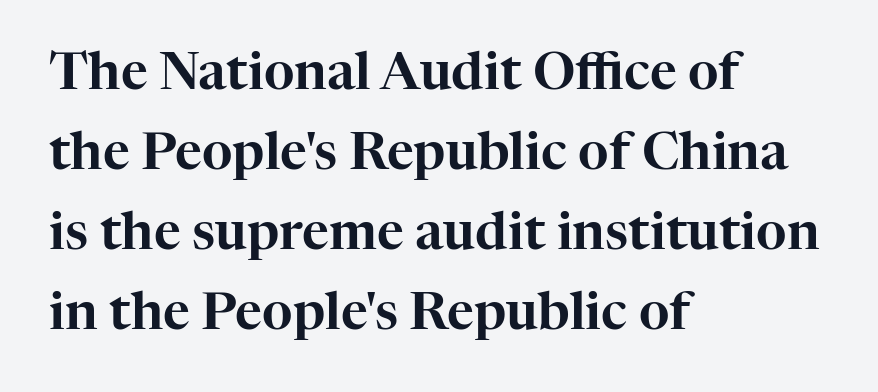
The image shows 52 px serif type, upright; set left-aligned, normal line spacing (1.54x), normal letter spacing, not underlined; high stroke contrast and a medium x-height.
